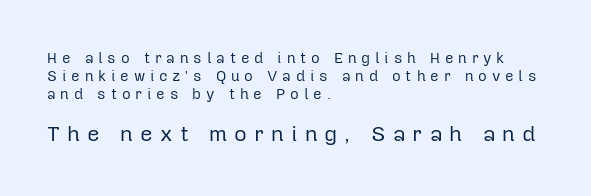
The image shows 22 px text type, upright; set left-aligned, line spacing 1.19x, unusually wide letter spacing (+0.32 em), not underlined; the second (bottom) block is 1.47x larger.
